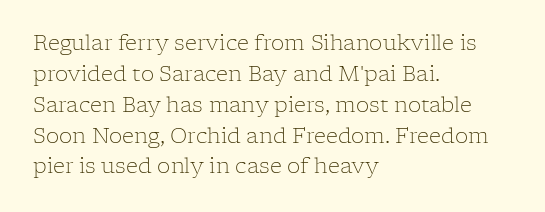
If you drew a line through each stem, it would be perfectly vertical. Leftover space on each line is placed entirely after the last word. The vertical gap from one line to the next is medium. The specimen omits any rule beneath the text block's lines.
